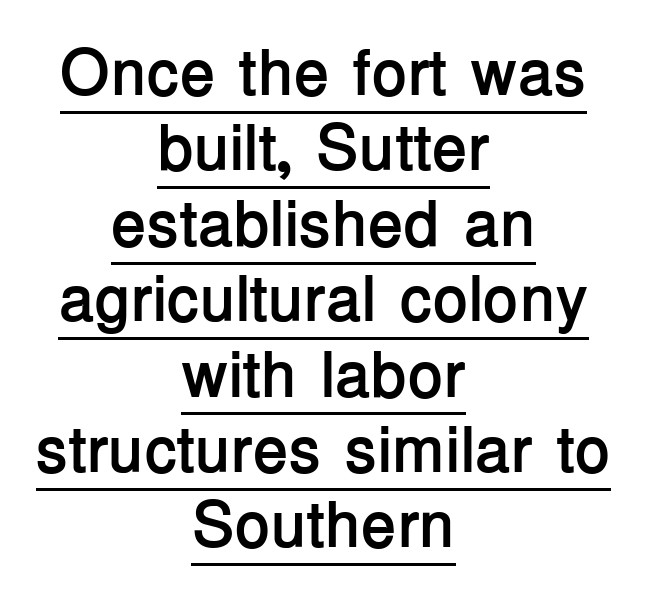
Q: Is the text bold? A: Yes.
Q: Is the text italic (slanted)? A: No, it is upright.
Q: Is the typeface a serif or a sans-serif typeface? A: Sans-serif.
Q: Is the text underlined? A: Yes.
Q: How is the paragraph aligned? A: Centered.
Q: Is the spacing between letters normal or unusually wide? A: Normal.
Q: Width (condensed, normal, or wide)? A: Normal.
Q: Stroke contrast? A: Low.
Q: x-height? A: Medium.
Q: Monospaced? A: No.
